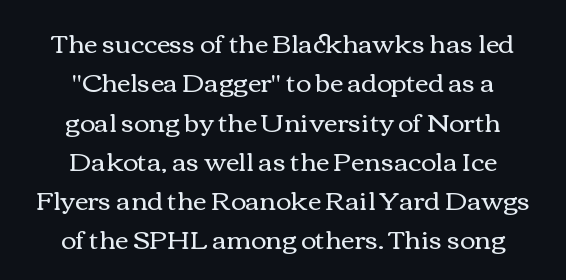
The lettering holds an erect, upright posture throughout. Where is the straight margin? There isn't one; the lines are centered. Glyph-to-glyph distance matches everyday printed text. The passage shown is not underscored anywhere. Vertically, the passage feels balanced, rows spaced as you'd expect. The typesetting does not lean heavy: it is not bold.
